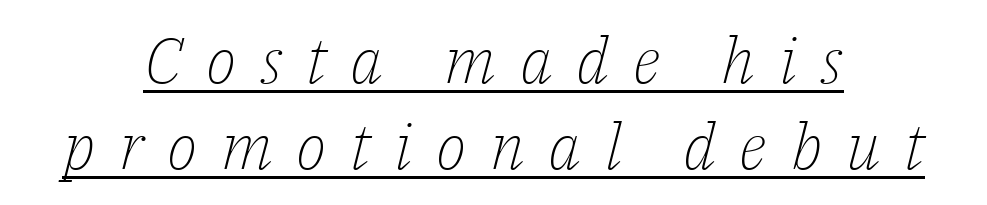
Q: Is the text bold? A: No.
Q: Is the text italic (slanted)? A: Yes, it leans right by about 14 degrees.
Q: Is the typeface a serif or a sans-serif typeface? A: Serif.
Q: Is the text underlined? A: Yes.
Q: How is the paragraph aligned? A: Centered.
Q: Is the spacing between letters normal or unusually wide? A: Unusually wide.
Q: Is the spacing between lines tight, normal or loose? A: Normal.
Q: Width (condensed, normal, or wide)? A: Normal.
Q: Stroke contrast? A: Low.
Q: x-height? A: Medium.
Q: Monospaced? A: No.
